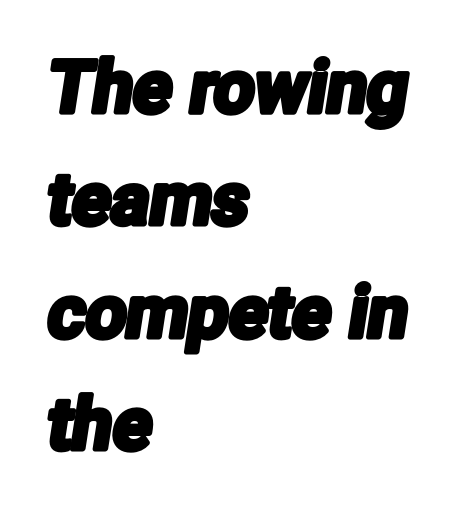
Letters rest on an invisible, unmarked baseline. The rendering uses natural spacing where letterforms have individual widths. Type style note: lacks serifs. Leading matches the norm, producing a regular column. This rendering leaves character spacing at its baseline value.
